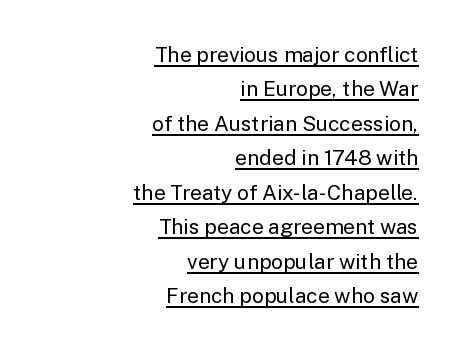
Q: Is the text bold? A: No.
Q: Is the text italic (slanted)? A: No, it is upright.
Q: Is the text underlined? A: Yes.
Q: How is the paragraph aligned? A: Right-aligned.
Q: Is the spacing between letters normal or unusually wide? A: Normal.
Q: Is the spacing between lines tight, normal or loose? A: Normal.
